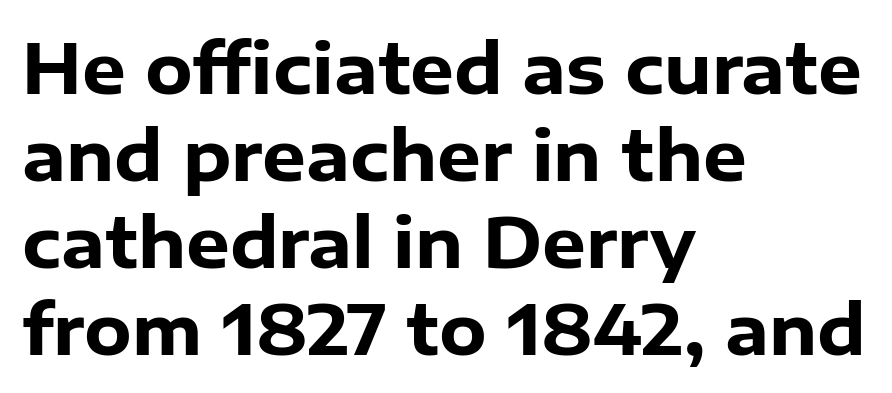
In terms of weight, the rendering is a true, heavy bold. What kind of face is this? One without serifs — a sans. Casual observation: everything's shoved over to the left. Characters follow at the spacing the type designer built in. Ordinary non-slanted type is in use. Beneath every word, the page is bare.
